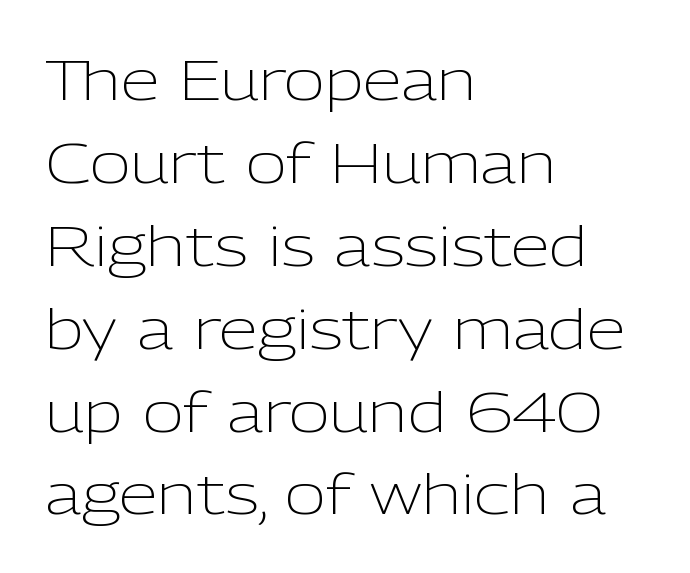
The image shows 56 px light sans-serif type, upright; set left-aligned, normal line spacing (1.48x), normal letter spacing, not underlined; low stroke contrast and a medium x-height.
